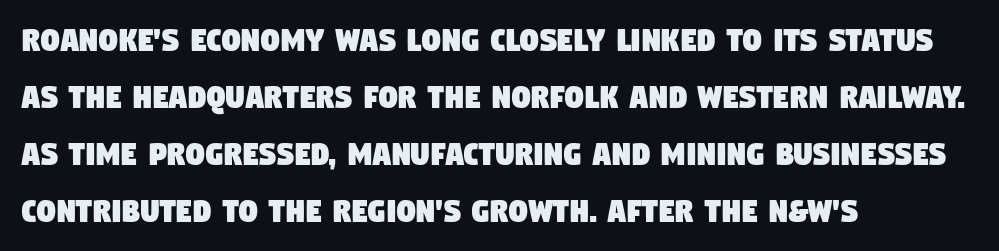
The gap between lines stays unmarked. The space between consecutive lines is moderate. This sample uses a sans-serif face. Letter spacing: default.
